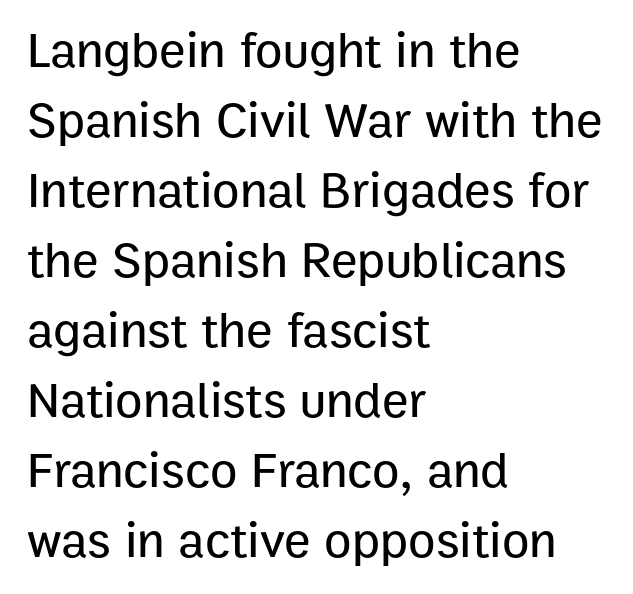
The text was rendered using a sans face with plain stroke endings. The tracking reads as untouched default to a designer's eye. Rows of type keep a routine distance in the vertical direction. A roman cut, with each character standing at attention. Here the designer chose a conventional face with non-uniform glyph widths.
